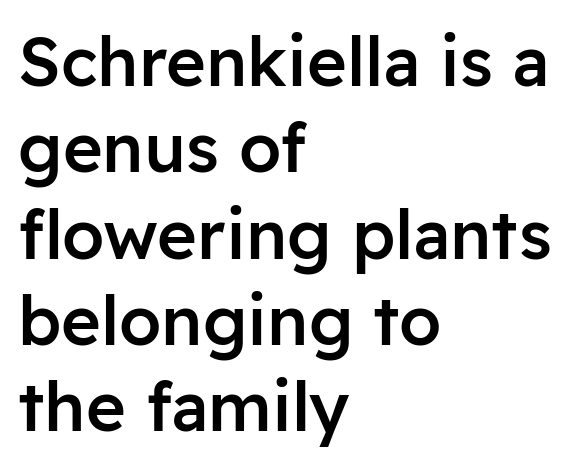
Type without underlining. I'd describe the lettering as semibold — firm but not a full bold. When letters stand straight like this, we call the style roman or upright. This sample has the flowing, uneven cadence of proportional lettering. Casual observation: everything's shoved over to the left.
